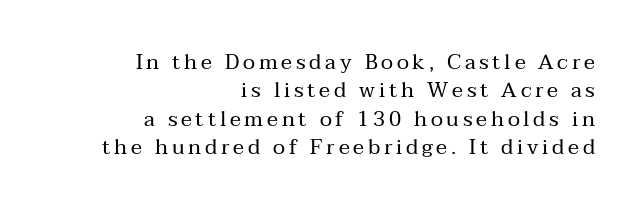
Baseline-to-baseline distance is the conventional proportion of letter height. Stems and bowls with no extra thickness — not bold. These lines were composed using upright roman letters. Alignment: flush right. Lines of text with bare space underneath.
